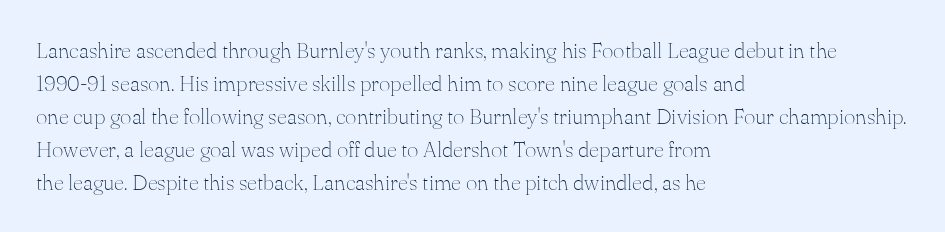
Q: Is the text bold? A: No.
Q: Is the text italic (slanted)? A: No, it is upright.
Q: Is the text underlined? A: No.
Q: How is the paragraph aligned? A: Left-aligned.
Q: Is the spacing between letters normal or unusually wide? A: Normal.
Q: Is the spacing between lines tight, normal or loose? A: Normal.
